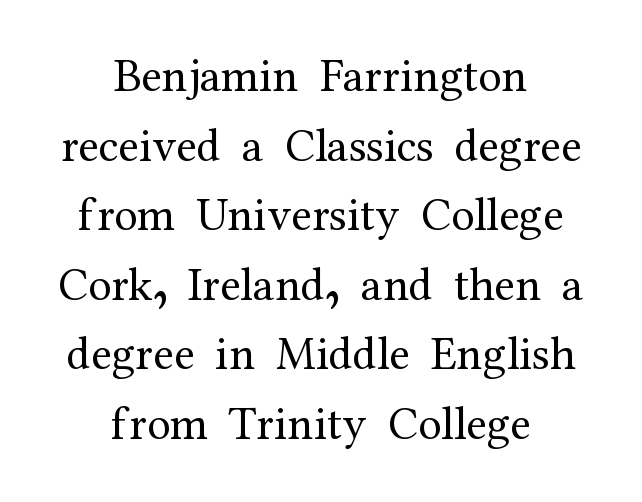
A student would call this center alignment; a typographer would say set centered. Nothing heavy about these letters — not bold at all. A typesetter would call this zero additional tracking. The lines sit at an ordinary, default distance from one another. The specimen omits any rule beneath the text block's lines.
